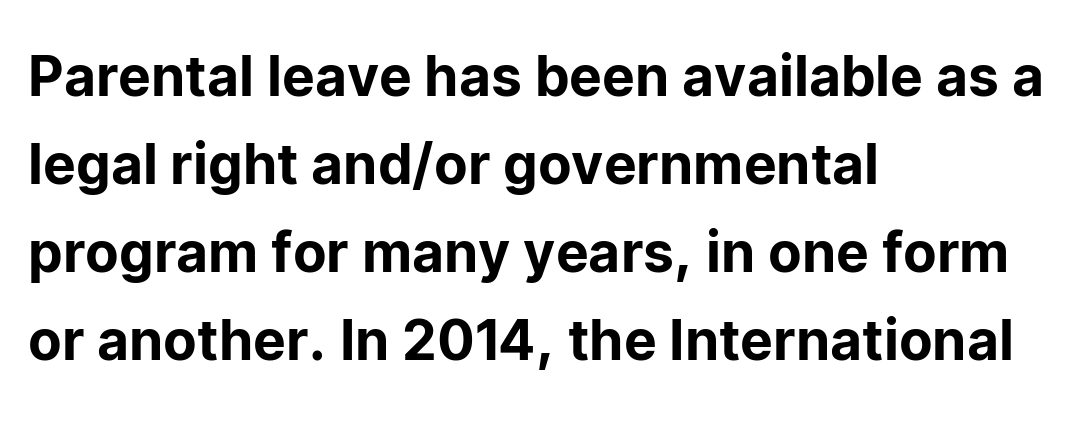
The image shows 55 px sans-serif type, upright; set left-aligned, normal line spacing (1.6x), normal letter spacing, not underlined; low stroke contrast and a medium x-height.
